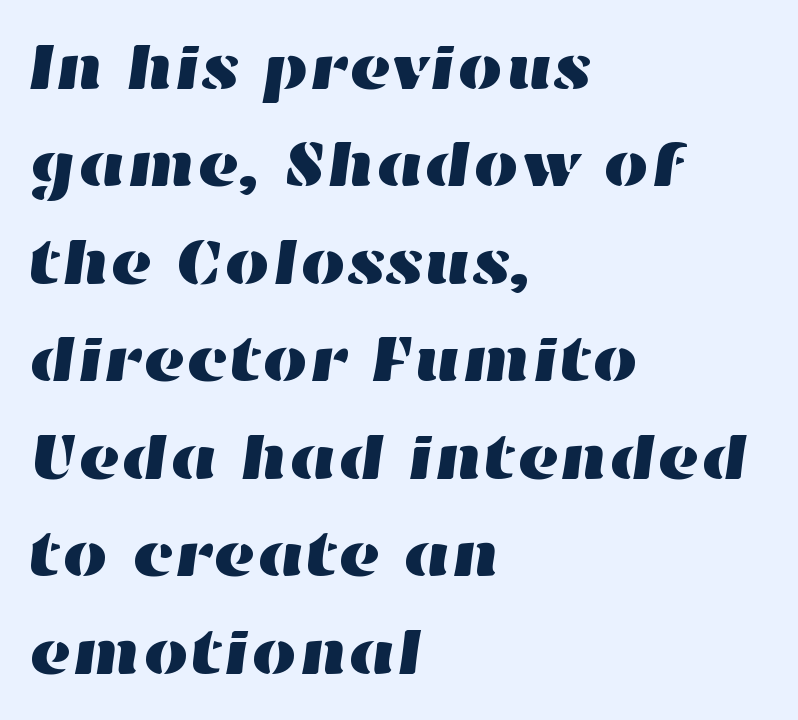
{"width": "wide", "stroke_contrast": "high", "x_height": "medium", "monospaced": "no", "underline": "no", "align": "left", "line_spacing": "normal", "line_spacing_ratio": 1.5, "letter_spacing": "normal", "letter_spacing_em": 0.0, "glyph_px": 65}
